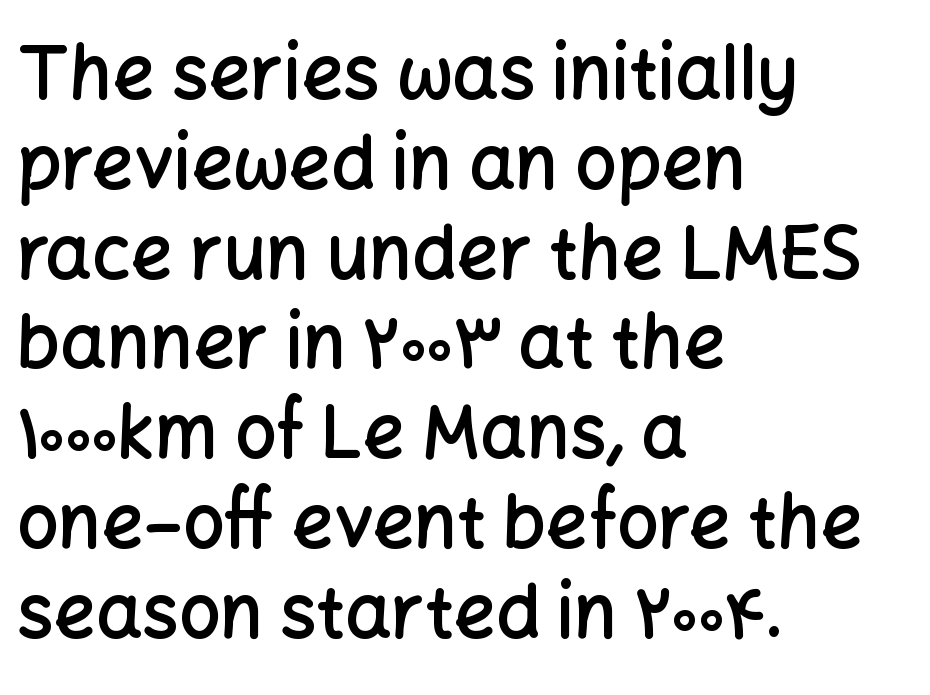
Check the space under the baseline: it is left empty. Caption: semibold face, moderately heavy strokes. Look at the tracking — it's just the regular setting, nothing added. Does the type have serifs? No, each stem ends abruptly. The setting favours the left margin, as ordinary paragraphs usually do.
